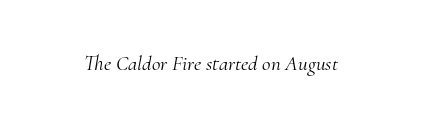
Q: Is the text bold? A: No.
Q: Is the text italic (slanted)? A: Yes, it leans right by about 10 degrees.
Q: Is the text underlined? A: No.
Q: Is the spacing between letters normal or unusually wide? A: Normal.
